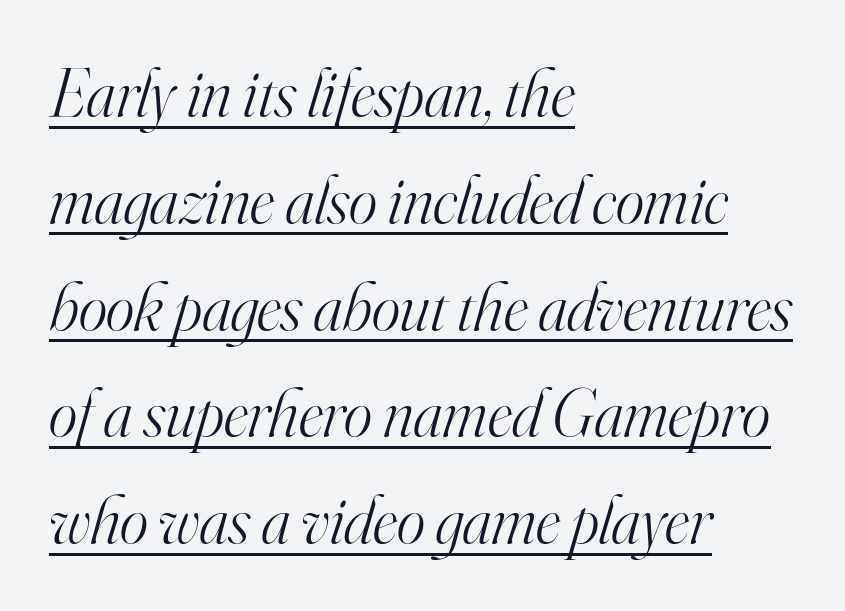
The image shows 68 px light serif type, italic (leaning right); set left-aligned, normal line spacing (1.57x), normal letter spacing, underlined; high stroke contrast and a small x-height.
